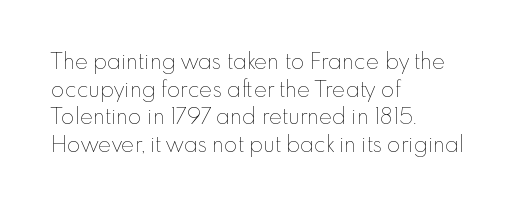
The typeface has the unassuming heft of standard copy or less. Vertical strokes here are truly vertical. A clean baseline with only descenders dipping below it. Default kerning and tracking; the words read as compact shapes.
